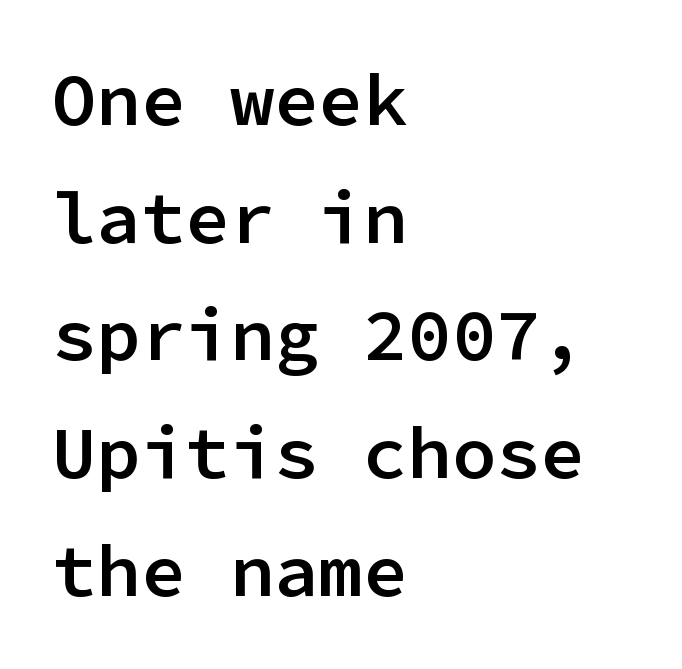
Q: Is the text bold? A: Semi-bold.
Q: Is the text italic (slanted)? A: No, it is upright.
Q: Is the typeface a serif or a sans-serif typeface? A: Sans-serif.
Q: Is the text underlined? A: No.
Q: How is the paragraph aligned? A: Left-aligned.
Q: Is the spacing between letters normal or unusually wide? A: Normal.
Q: Is the spacing between lines tight, normal or loose? A: Normal.
Q: Width (condensed, normal, or wide)? A: Normal.
Q: Stroke contrast? A: Low.
Q: x-height? A: Medium.
Q: Monospaced? A: Yes.
